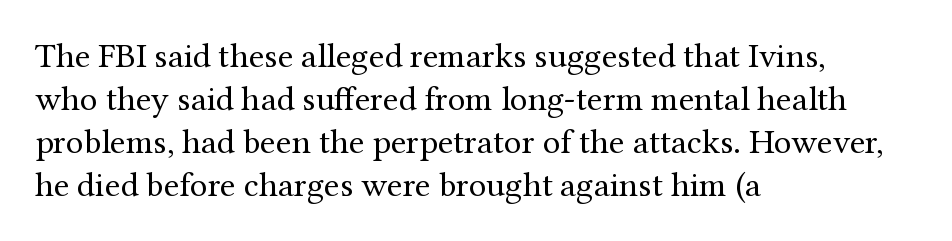
You could not count columns in this text — the font is proportionally spaced. The letters stand straight up with perfectly vertical stems. Inter-character spacing is left at the font's built-in metrics. Descenders are the only things crossing below the line. Line starts are locked; line ends wander. The text was rendered using a seriffed face with decorative stroke endings.
